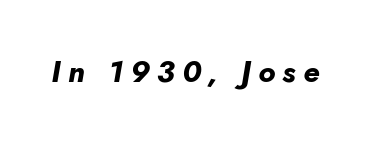
Q: Is the text bold? A: Yes.
Q: Is the text italic (slanted)? A: Yes, it leans right by about 10 degrees.
Q: Is the text underlined? A: No.
Q: Is the spacing between letters normal or unusually wide? A: Unusually wide.
Q: Width (condensed, normal, or wide)? A: Normal.
Q: Stroke contrast? A: Low.
Q: x-height? A: Small.
Q: Monospaced? A: No.
